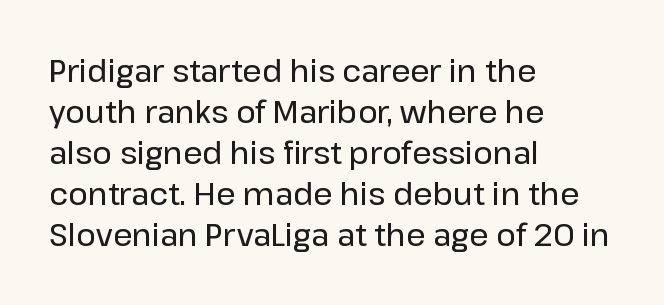
Glance below the letters and you will spot only blank space. The letterforms sit shoulder to shoulder at normal distance. Short and long lines alike share a common starting point at left. The glyphs in this specimen are sans serif.
